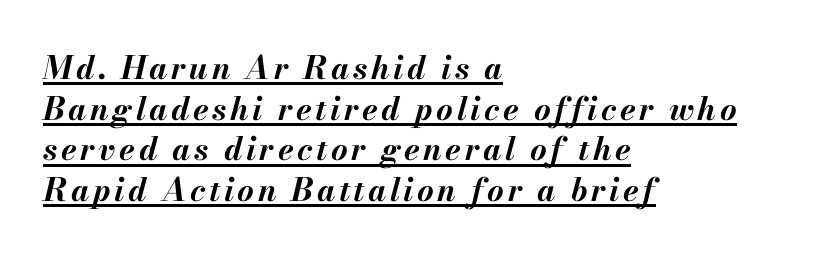
The rag falls on the right side of this text block. These lines were composed using italics. Reading down the column, the eye jumps a familiar distance to each next line. The face used here has the dense, thick strokes of a bold.
